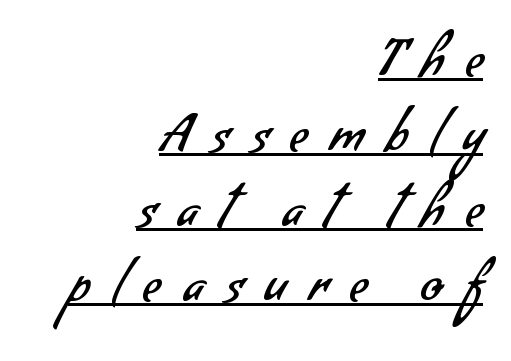
{"serif": "no", "bold": "no", "weight": "regular", "width": "normal", "stroke_contrast": "low", "x_height": "small", "monospaced": "no", "underline": "yes", "align": "right", "line_spacing": "normal", "line_spacing_ratio": 1.5, "letter_spacing": "wide", "letter_spacing_em": 0.44, "glyph_px": 50}
